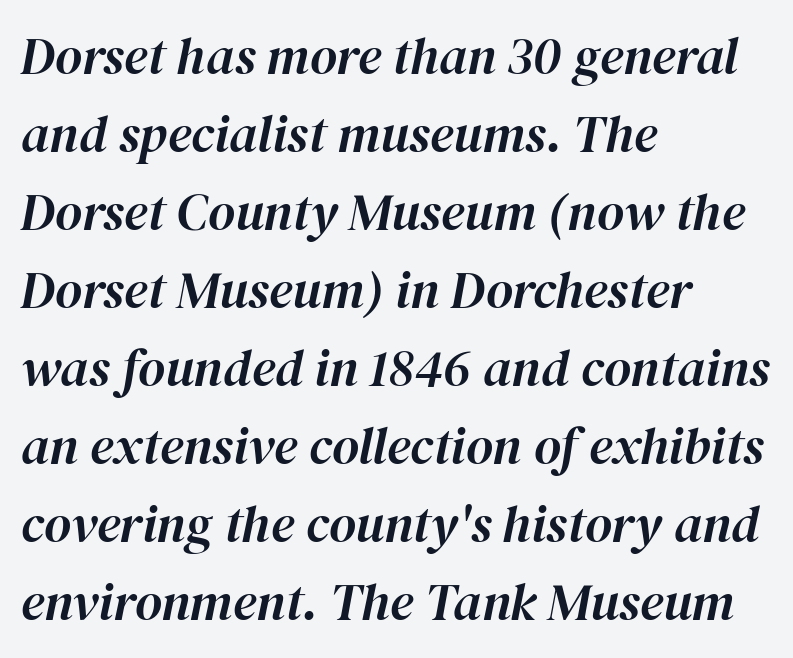
Q: Is the text italic (slanted)? A: Yes, it leans right by about 12 degrees.
Q: Is the text underlined? A: No.
Q: How is the paragraph aligned? A: Left-aligned.
Q: Is the spacing between letters normal or unusually wide? A: Normal.
Q: Is the spacing between lines tight, normal or loose? A: Normal.
Q: Width (condensed, normal, or wide)? A: Normal.
Q: Stroke contrast? A: High.
Q: x-height? A: Medium.
Q: Monospaced? A: No.
